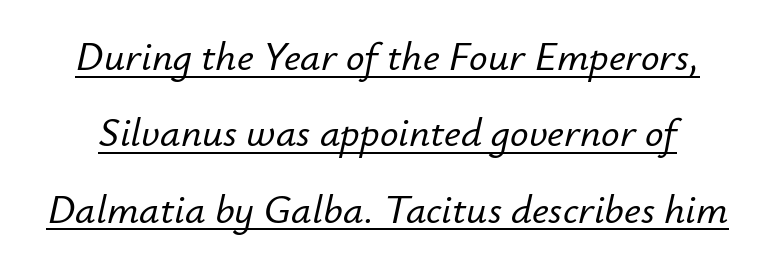
Q: Is the text italic (slanted)? A: Yes, it leans right by about 12 degrees.
Q: Is the text underlined? A: Yes.
Q: Is the spacing between letters normal or unusually wide? A: Normal.
Q: Width (condensed, normal, or wide)? A: Normal.
Q: Stroke contrast? A: Low.
Q: x-height? A: Small.
Q: Monospaced? A: No.
